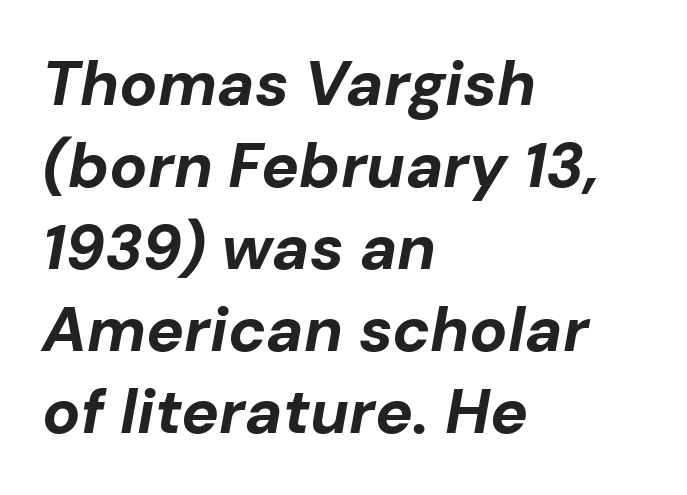
{"italic": "yes", "lean": "right", "slant_degrees": 10, "bold": "yes", "weight": "bold", "width": "normal", "stroke_contrast": "low", "x_height": "medium", "monospaced": "no", "underline": "no", "align": "left", "line_spacing": "normal", "line_spacing_ratio": 1.3, "letter_spacing": "normal", "letter_spacing_em": 0.0, "glyph_px": 63}
